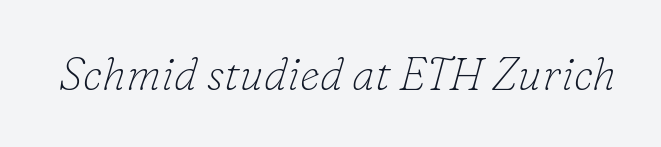
Q: Is the text bold? A: No.
Q: Is the text italic (slanted)? A: Yes, it leans right by about 16 degrees.
Q: Is the typeface a serif or a sans-serif typeface? A: Serif.
Q: Is the text underlined? A: No.
Q: Is the spacing between letters normal or unusually wide? A: Normal.
Q: Width (condensed, normal, or wide)? A: Normal.
Q: Stroke contrast? A: Low.
Q: x-height? A: Small.
Q: Monospaced? A: No.
